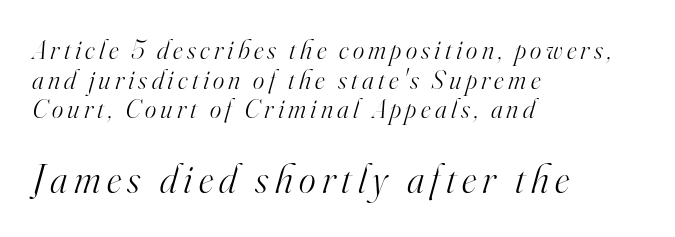
Q: Is the text bold? A: No.
Q: Is the text italic (slanted)? A: Yes, it leans right by about 16 degrees.
Q: Is the typeface a serif or a sans-serif typeface? A: Serif.
Q: Is the text underlined? A: No.
Q: How is the paragraph aligned? A: Left-aligned.
Q: Is the spacing between lines tight, normal or loose? A: Tight.
Q: Which block of text is set in a larger size, the first (top) or the second (bottom)? A: The second (bottom) one.
Q: Width (condensed, normal, or wide)? A: Normal.
Q: Stroke contrast? A: High.
Q: x-height? A: Small.
Q: Monospaced? A: No.
